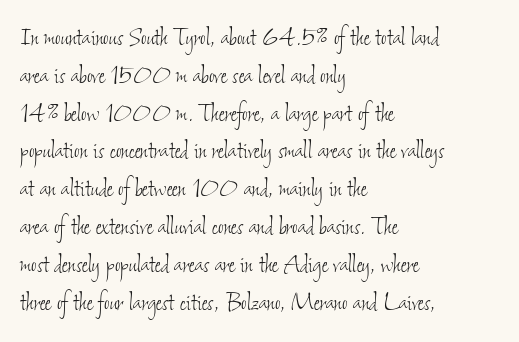
Q: Is the text bold? A: No.
Q: Is the text underlined? A: No.
Q: How is the paragraph aligned? A: Left-aligned.
Q: Is the spacing between letters normal or unusually wide? A: Normal.
Q: Is the spacing between lines tight, normal or loose? A: Normal.
Q: Width (condensed, normal, or wide)? A: Condensed.
Q: Stroke contrast? A: Low.
Q: x-height? A: Small.
Q: Monospaced? A: No.
